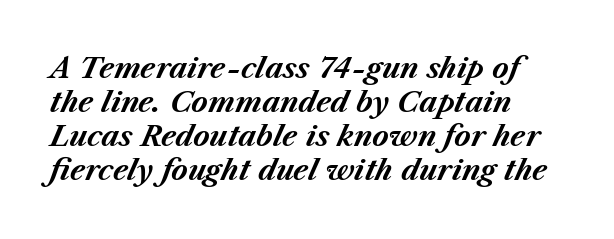
The image shows 28 px bold type, italic (leaning right); set left-aligned, line spacing 1.22x, normal letter spacing, not underlined; medium stroke contrast and a medium x-height.
